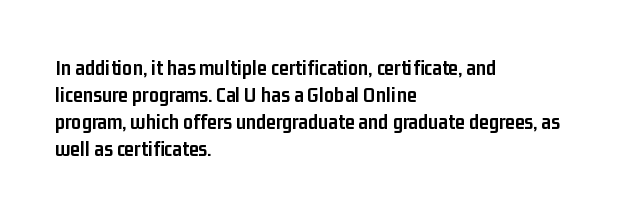
The image shows 22 px bold type, upright; set left-aligned, line spacing 1.23x, normal letter spacing, not underlined.
